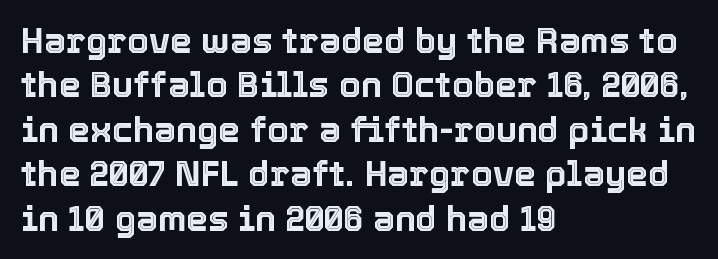
No word sits above an underline. When letters stand straight like this, we call the style roman or upright. The paragraph has a hard left edge and a soft right edge. Leading matches the norm, producing a regular column. These lines are rendered in a variable-pitch font.
